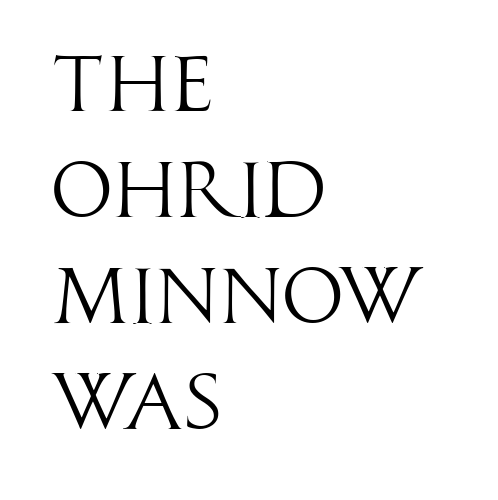
The image shows 79 px light, condensed sans-serif type, upright; set left-aligned, normal line spacing (1.34x), normal letter spacing, not underlined; high stroke contrast and a large x-height.
